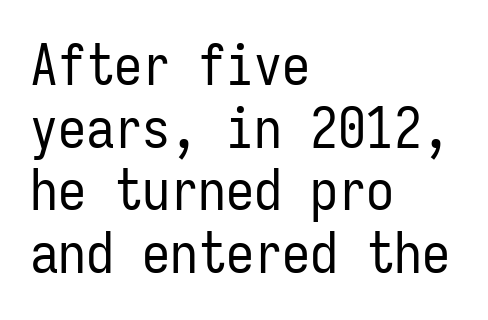
Short and long lines alike share a common starting point at left. Vertically, the passage feels compressed, each row crowding the next. The rendering uses typewriter-style spacing with identical character cells. No extra tracking has been applied to these lines.
